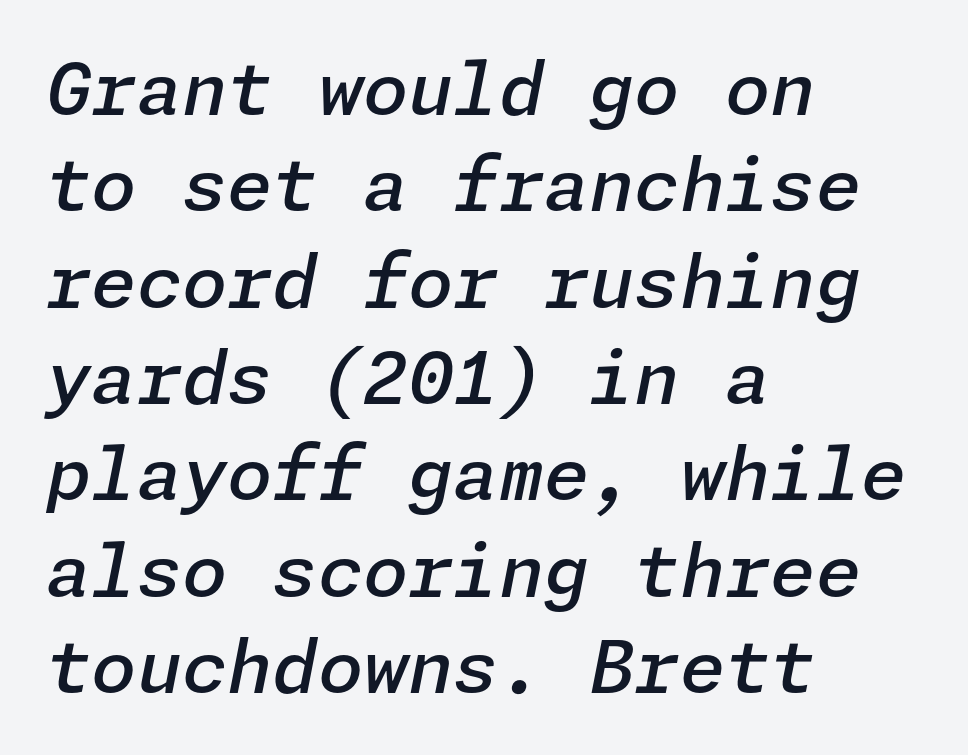
{"italic": "yes", "lean": "right", "slant_degrees": 11, "bold": "semi", "weight": "semibold", "width": "normal", "stroke_contrast": "low", "x_height": "medium", "underline": "no", "align": "left", "line_spacing": "normal", "line_spacing_ratio": 1.32, "letter_spacing": "normal", "letter_spacing_em": 0.0, "glyph_px": 73}
